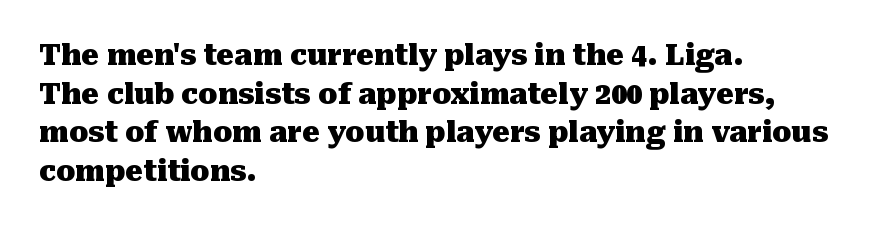
Q: Is the text bold? A: Yes.
Q: Is the text italic (slanted)? A: No, it is upright.
Q: Is the typeface a serif or a sans-serif typeface? A: Serif.
Q: Is the text underlined? A: No.
Q: How is the paragraph aligned? A: Left-aligned.
Q: Is the spacing between letters normal or unusually wide? A: Normal.
Q: Is the spacing between lines tight, normal or loose? A: Normal.
Q: Width (condensed, normal, or wide)? A: Normal.
Q: Stroke contrast? A: Medium.
Q: x-height? A: Medium.
Q: Monospaced? A: No.
